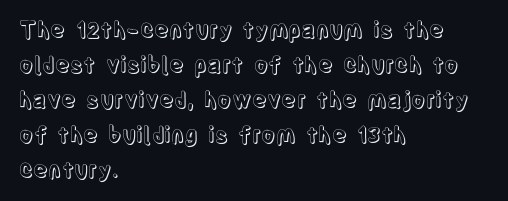
The vertical gap from one line to the next is medium. In terms of posture, this sample is upright. The ragged edge is on the right, which tells us the setting is flush left. Look at the tracking — it's just the regular setting, nothing added. Only glyphs here, with clear space below each row.
